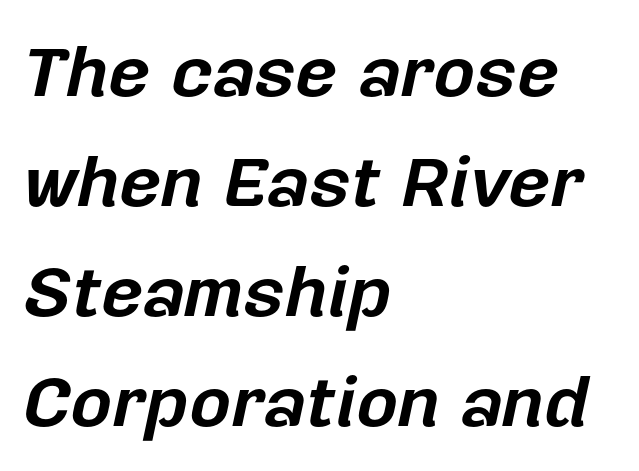
The image shows 72 px bold type, italic (leaning right); set left-aligned, normal line spacing (1.53x), normal letter spacing, not underlined; low stroke contrast and a medium x-height.
